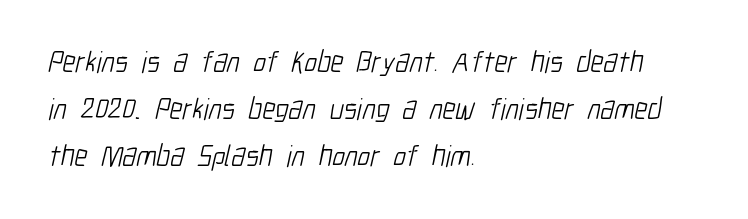
Q: Is the text bold? A: No.
Q: Is the typeface a serif or a sans-serif typeface? A: Sans-serif.
Q: Is the text underlined? A: No.
Q: How is the paragraph aligned? A: Left-aligned.
Q: Is the spacing between letters normal or unusually wide? A: Normal.
Q: Is the spacing between lines tight, normal or loose? A: Normal.
Q: Width (condensed, normal, or wide)? A: Condensed.
Q: Stroke contrast? A: Low.
Q: x-height? A: Medium.
Q: Monospaced? A: No.
